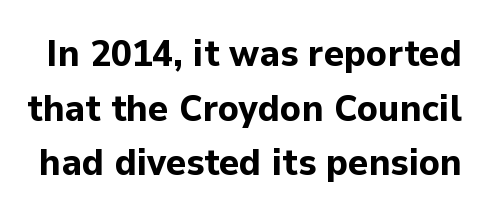
{"serif": "no", "italic": "no", "bold": "yes", "weight": "bold", "width": "normal", "stroke_contrast": "low", "x_height": "medium", "monospaced": "no", "underline": "no", "line_spacing": "normal", "line_spacing_ratio": 1.44, "letter_spacing": "normal", "letter_spacing_em": 0.0, "glyph_px": 38}
